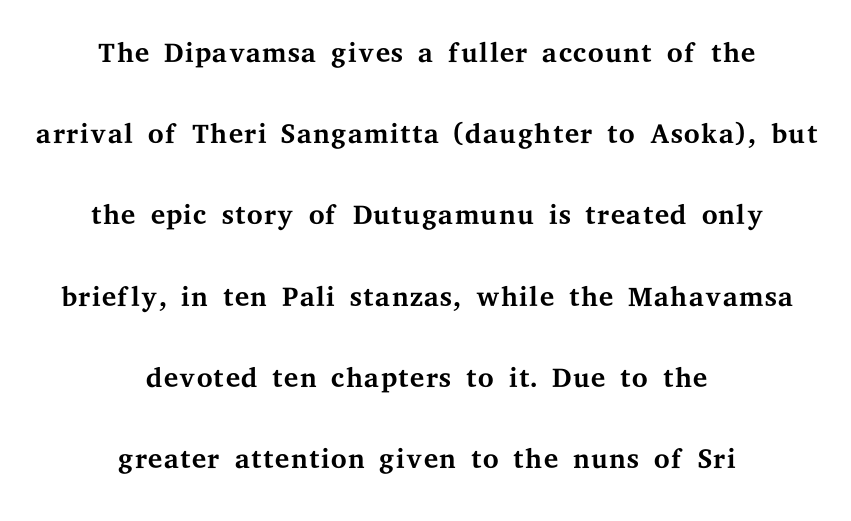
{"serif": "yes", "italic": "no", "bold": "no", "weight": "regular", "width": "wide", "stroke_contrast": "medium", "x_height": "medium", "monospaced": "no", "underline": "no", "align": "center", "line_spacing": "loose", "line_spacing_ratio": 1.98, "letter_spacing": "normal", "letter_spacing_em": 0.0, "glyph_px": 41}
